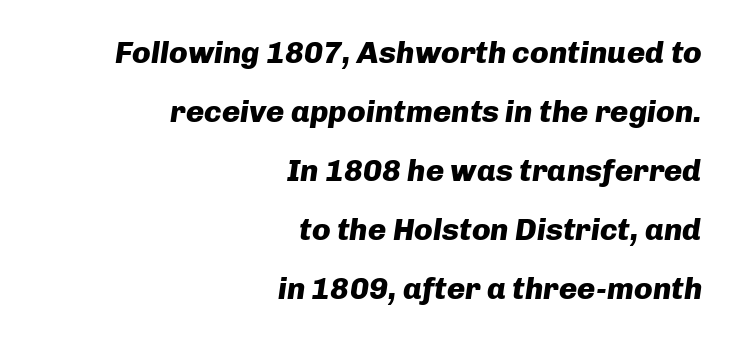
Q: Is the text bold? A: Yes.
Q: Is the text italic (slanted)? A: Yes, it leans right by about 8 degrees.
Q: Is the text underlined? A: No.
Q: How is the paragraph aligned? A: Right-aligned.
Q: Is the spacing between letters normal or unusually wide? A: Normal.
Q: Is the spacing between lines tight, normal or loose? A: Loose.
Q: Width (condensed, normal, or wide)? A: Normal.
Q: Stroke contrast? A: Low.
Q: x-height? A: Medium.
Q: Monospaced? A: No.
